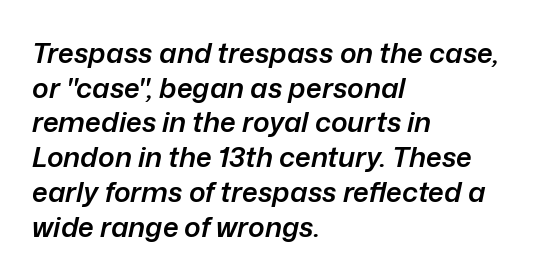
The image shows 28 px semibold type, italic (leaning right); set left-aligned, line spacing 1.24x, normal letter spacing, not underlined; low stroke contrast and a medium x-height.
